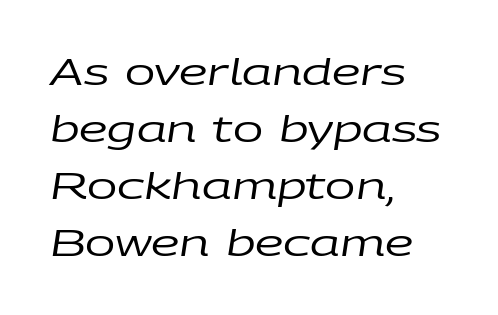
Quick note: underline off. Layout note: lines flush left. Weight: not bold — regular or lighter. The face used here is rendered with its standard letterfit.
